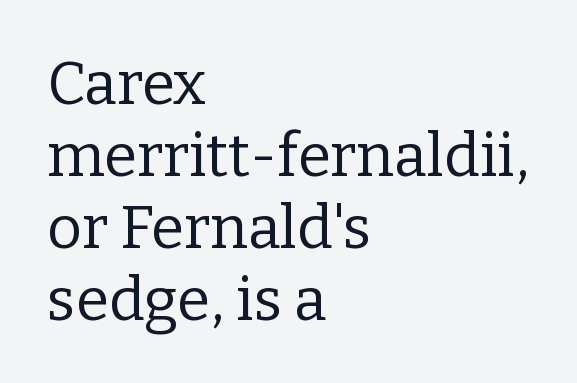
Q: Is the text bold? A: No.
Q: Is the text italic (slanted)? A: No, it is upright.
Q: Is the typeface a serif or a sans-serif typeface? A: Serif.
Q: Is the text underlined? A: No.
Q: How is the paragraph aligned? A: Left-aligned.
Q: Is the spacing between letters normal or unusually wide? A: Normal.
Q: Width (condensed, normal, or wide)? A: Normal.
Q: Stroke contrast? A: Low.
Q: x-height? A: Medium.
Q: Monospaced? A: No.
